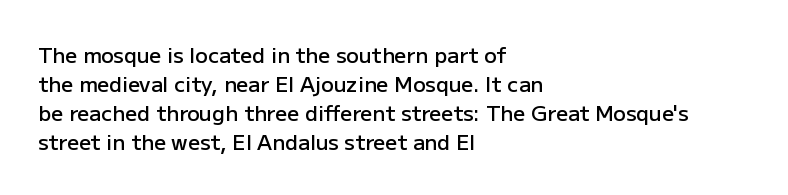
Q: Is the text bold? A: Semi-bold.
Q: Is the text italic (slanted)? A: No, it is upright.
Q: Is the text underlined? A: No.
Q: How is the paragraph aligned? A: Left-aligned.
Q: Is the spacing between letters normal or unusually wide? A: Normal.
Q: Is the spacing between lines tight, normal or loose? A: Normal.
